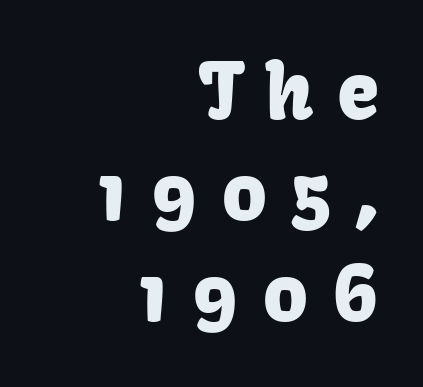
Q: Is the text italic (slanted)? A: No, it is upright.
Q: Is the typeface a serif or a sans-serif typeface? A: Sans-serif.
Q: Is the text underlined? A: No.
Q: How is the paragraph aligned? A: Right-aligned.
Q: Is the spacing between letters normal or unusually wide? A: Unusually wide.
Q: Is the spacing between lines tight, normal or loose? A: Normal.
Q: Width (condensed, normal, or wide)? A: Normal.
Q: Stroke contrast? A: Low.
Q: x-height? A: Medium.
Q: Monospaced? A: No.
